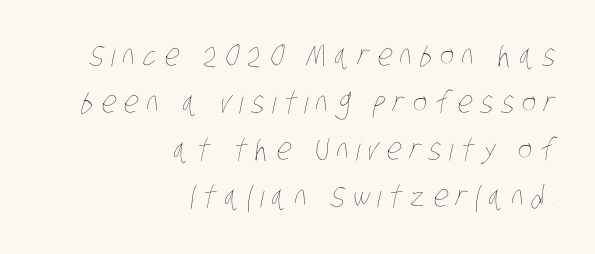
The image shows 30 px thin, condensed type; set right-aligned, normal line spacing (1.57x), unusually wide letter spacing (+0.26 em), not underlined; low stroke contrast and a large x-height.
